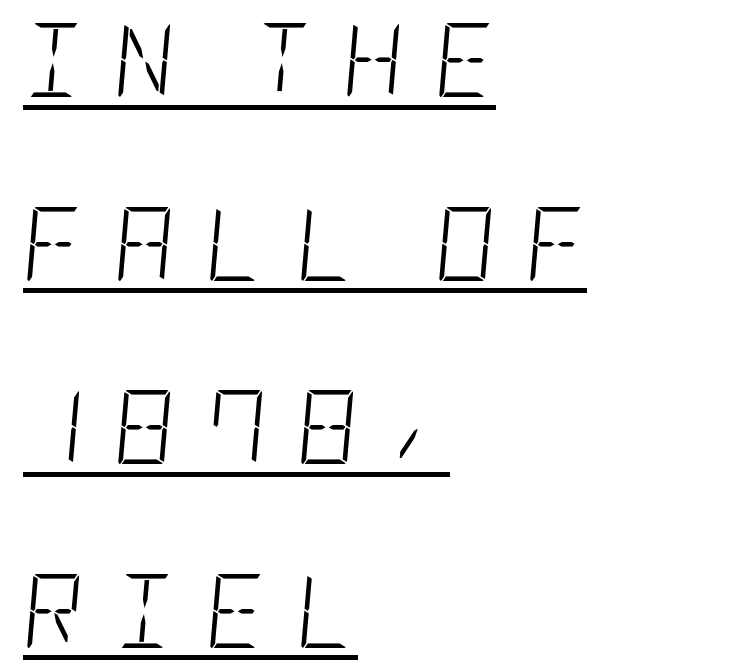
Q: Is the text bold? A: No.
Q: Is the text italic (slanted)? A: Yes, it leans right by about 5 degrees.
Q: Is the text underlined? A: Yes.
Q: How is the paragraph aligned? A: Left-aligned.
Q: Is the spacing between letters normal or unusually wide? A: Unusually wide.
Q: Is the spacing between lines tight, normal or loose? A: Loose.
Q: Width (condensed, normal, or wide)? A: Condensed.
Q: Stroke contrast? A: Low.
Q: x-height? A: Large.
